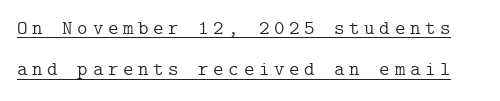
The image shows 20 px text type, upright; set loose line spacing (2.07x), unusually wide letter spacing (+0.23 em), underlined.
